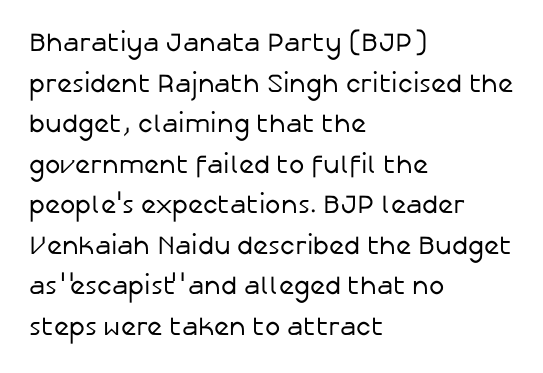
Q: Is the text bold? A: No.
Q: Is the text italic (slanted)? A: No, it is upright.
Q: Is the text underlined? A: No.
Q: How is the paragraph aligned? A: Left-aligned.
Q: Is the spacing between letters normal or unusually wide? A: Normal.
Q: Is the spacing between lines tight, normal or loose? A: Normal.
